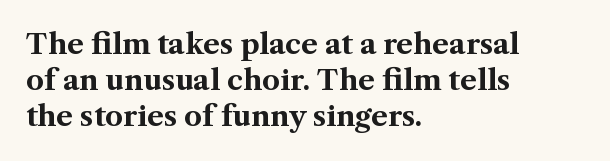
Q: Is the text bold? A: Yes.
Q: Is the text italic (slanted)? A: No, it is upright.
Q: Is the typeface a serif or a sans-serif typeface? A: Serif.
Q: Is the text underlined? A: No.
Q: How is the paragraph aligned? A: Left-aligned.
Q: Is the spacing between letters normal or unusually wide? A: Normal.
Q: Is the spacing between lines tight, normal or loose? A: Normal.
Q: Width (condensed, normal, or wide)? A: Normal.
Q: Stroke contrast? A: Medium.
Q: x-height? A: Medium.
Q: Monospaced? A: No.
